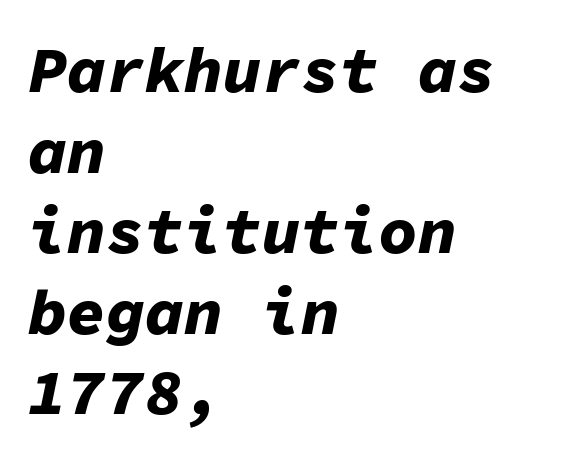
Left-aligned paragraph, ragged on the right. Strokes here are thick enough to call this a true bold. A typesetter would call this monospace, since all characters share one set width. Has an underline been added? It has not. The face used here has a pronounced slope to its letters. Letter spacing: default.
